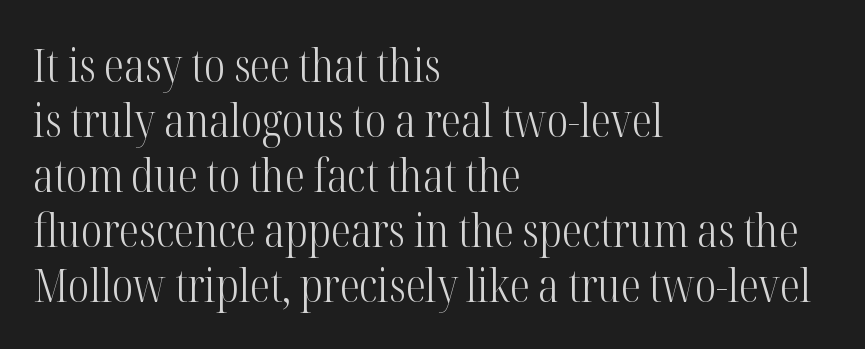
The image shows 45 px light, condensed serif type, upright; set left-aligned, line spacing 1.22x, normal letter spacing, not underlined; high stroke contrast and a medium x-height.
